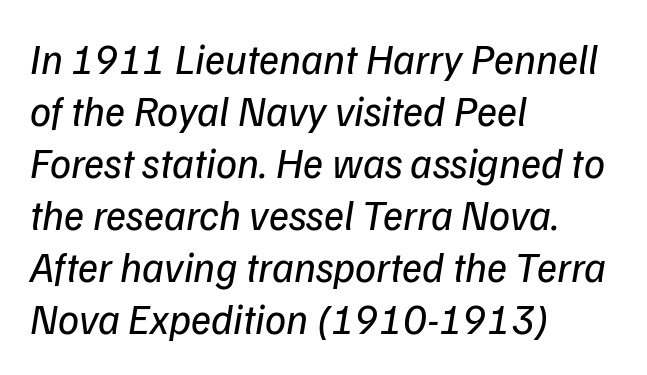
Q: Is the text bold? A: No.
Q: Is the typeface a serif or a sans-serif typeface? A: Sans-serif.
Q: Is the text underlined? A: No.
Q: How is the paragraph aligned? A: Left-aligned.
Q: Is the spacing between letters normal or unusually wide? A: Normal.
Q: Width (condensed, normal, or wide)? A: Normal.
Q: Stroke contrast? A: Low.
Q: x-height? A: Medium.
Q: Monospaced? A: No.
